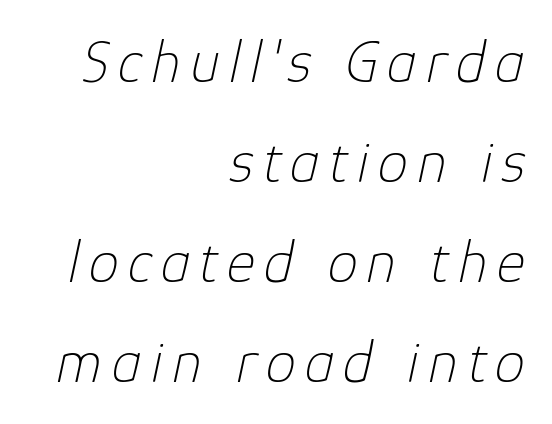
The image shows 61 px thin type, italic (leaning right); set right-aligned, normal line spacing (1.64x), not underlined; low stroke contrast and a medium x-height.
